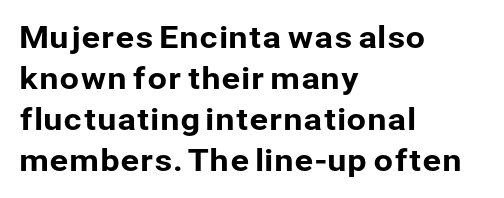
The image shows 31 px sans-serif type, upright; set left-aligned, normal line spacing (1.32x), normal letter spacing, not underlined; low stroke contrast and a medium x-height.
